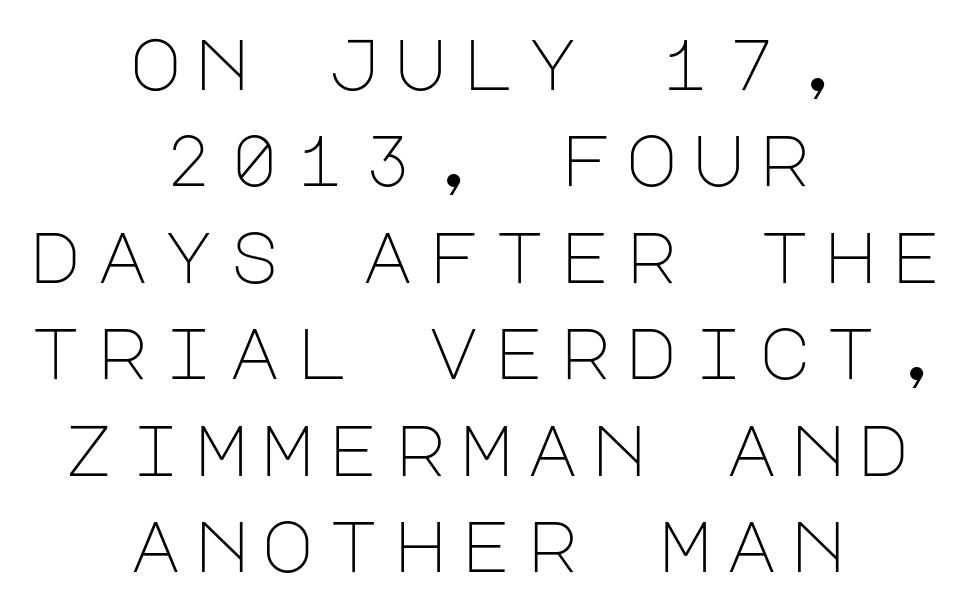
{"serif": "no", "italic": "no", "bold": "no", "weight": "light", "width": "normal", "stroke_contrast": "low", "x_height": "large", "underline": "no", "align": "center", "line_spacing": "normal", "line_spacing_ratio": 1.34, "glyph_px": 72}
